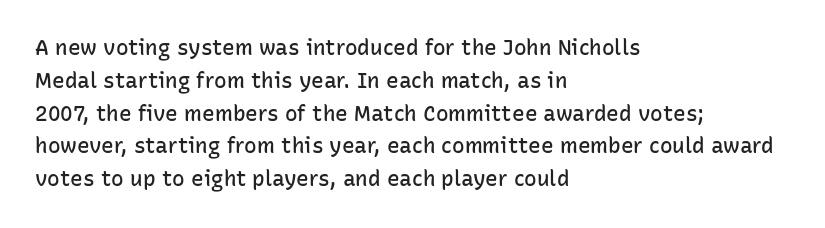
A somewhat darkened texture: the type is semibold rather than bold. Every stem runs plumb, perpendicular to the baseline. No extra tracking has been applied to these lines. A bare baseline throughout the passage. Every row of glyphs begins at an identical x-position on the left. Normally led — the rows are evenly, conventionally spaced.
